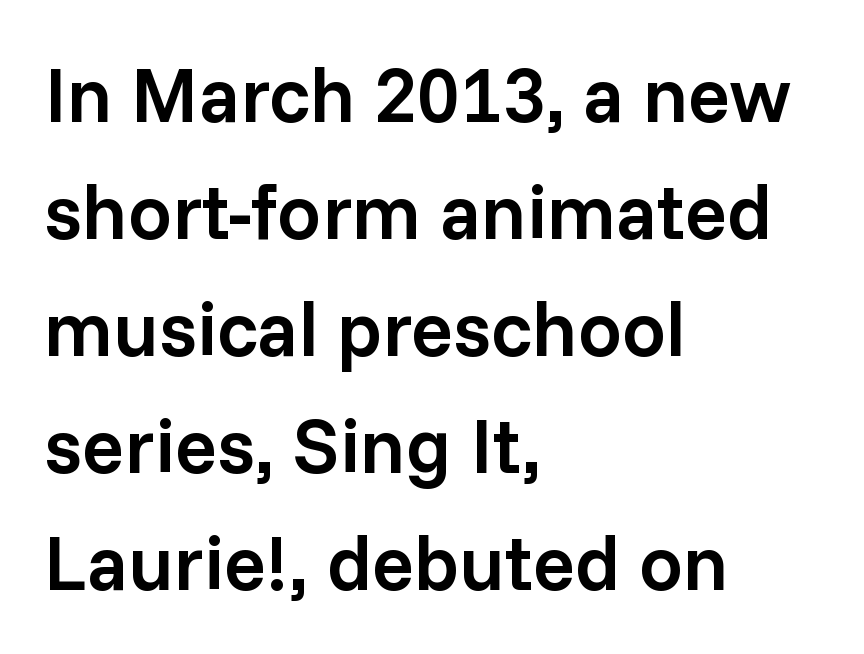
The image shows 78 px semibold sans-serif type, upright; set left-aligned, normal line spacing (1.5x), normal letter spacing, not underlined; low stroke contrast and a medium x-height.
